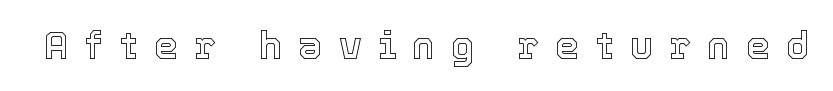
Q: Is the text italic (slanted)? A: No, it is upright.
Q: Is the text underlined? A: No.
Q: Is the spacing between letters normal or unusually wide? A: Unusually wide.
Q: Width (condensed, normal, or wide)? A: Normal.
Q: x-height? A: Medium.
Q: Monospaced? A: No.
